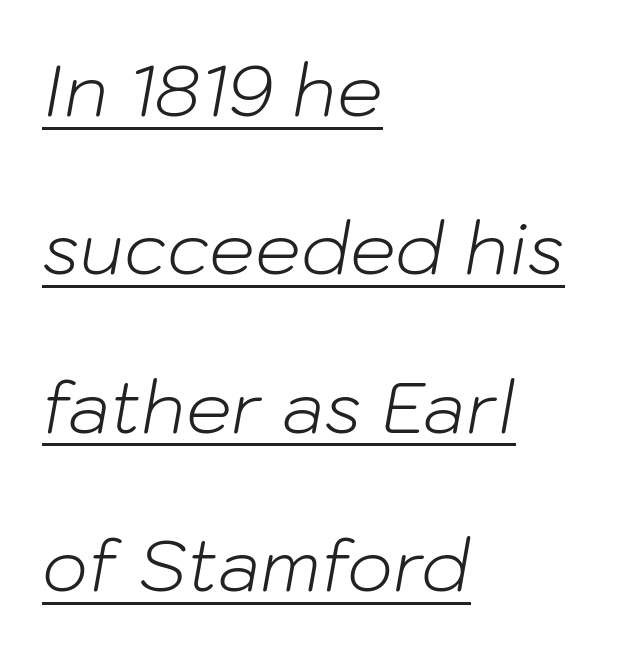
Q: Is the text bold? A: No.
Q: Is the text italic (slanted)? A: Yes, it leans right by about 10 degrees.
Q: Is the text underlined? A: Yes.
Q: How is the paragraph aligned? A: Left-aligned.
Q: Is the spacing between letters normal or unusually wide? A: Normal.
Q: Is the spacing between lines tight, normal or loose? A: Loose.
Q: Width (condensed, normal, or wide)? A: Normal.
Q: Stroke contrast? A: Low.
Q: x-height? A: Medium.
Q: Monospaced? A: No.
